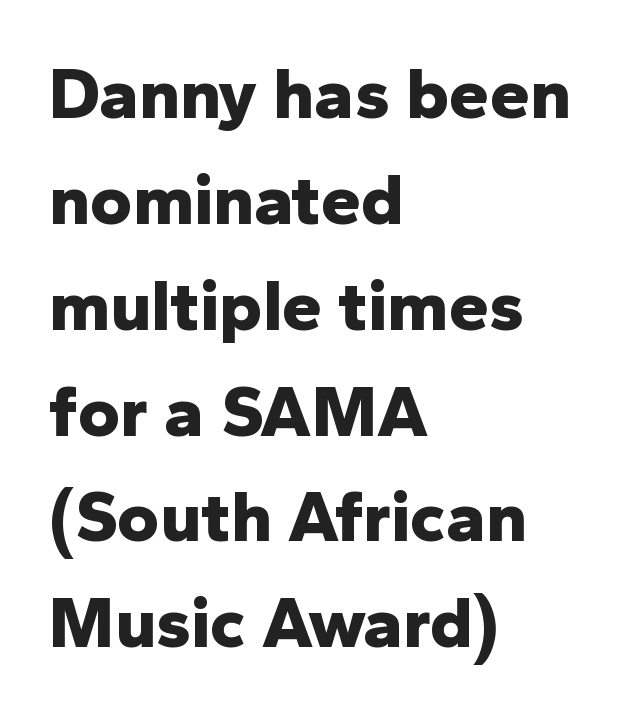
The compositor pushed each line to the left boundary. Each letter keeps its own natural width here, so spacing adapts to shape. In terms of letterform style, serifs are entirely absent. Words appear dense and cohesive because spacing is normal. A dark, heavy texture on the line: the type is bold. Does the lettering tilt? It doesn't — this is upright.
